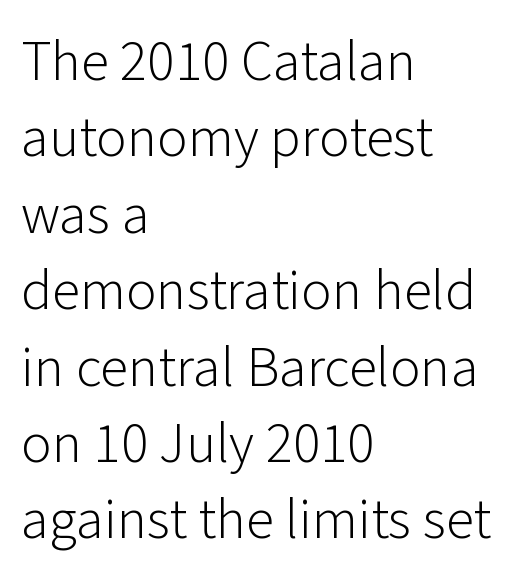
{"serif": "no", "italic": "no", "bold": "no", "weight": "light", "width": "normal", "stroke_contrast": "low", "x_height": "medium", "monospaced": "no", "underline": "no", "align": "left", "line_spacing": "normal", "line_spacing_ratio": 1.34, "letter_spacing": "normal", "letter_spacing_em": 0.0, "glyph_px": 57}
